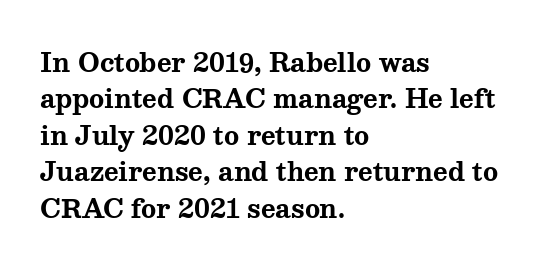
{"italic": "no", "bold": "yes", "underline": "no", "align": "left", "line_spacing": "normal", "line_spacing_ratio": 1.46, "letter_spacing": "normal", "letter_spacing_em": 0.0, "glyph_px": 25}
